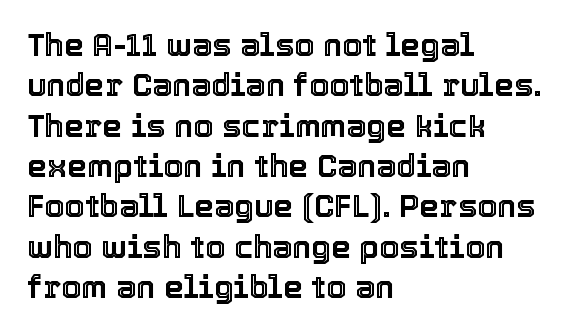
{"italic": "no", "width": "normal", "x_height": "medium", "monospaced": "no", "underline": "no", "align": "left", "line_spacing": "normal", "line_spacing_ratio": 1.26, "letter_spacing": "normal", "letter_spacing_em": 0.0, "glyph_px": 32}
